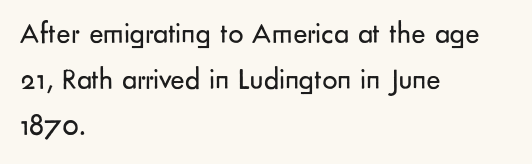
Words appear dense and cohesive because spacing is normal. The passage shown is typed in a proportional face where columns would drift. Stroke mass is kept to a normal reading level or below. The typesetter chose a ragged-right arrangement here. This is sans-serif lettering, the kind often seen on screens and signage.
